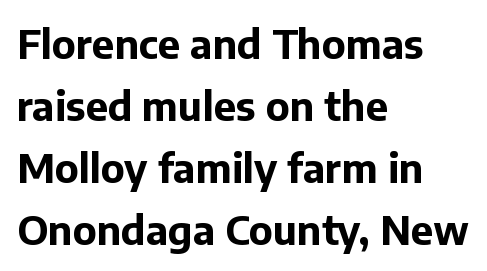
The image shows 40 px bold sans-serif type, upright; set left-aligned, normal line spacing (1.55x), normal letter spacing, not underlined; low stroke contrast and a medium x-height.
